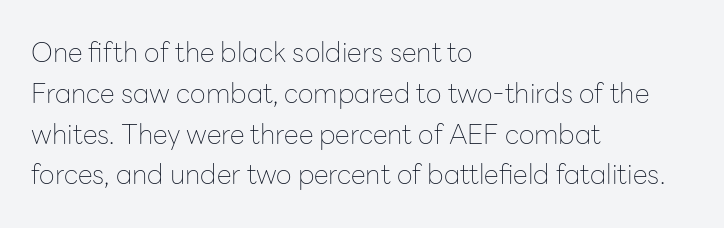
Q: Is the text bold? A: No.
Q: Is the text italic (slanted)? A: No, it is upright.
Q: Is the text underlined? A: No.
Q: How is the paragraph aligned? A: Left-aligned.
Q: Is the spacing between letters normal or unusually wide? A: Normal.
Q: Is the spacing between lines tight, normal or loose? A: Normal.
